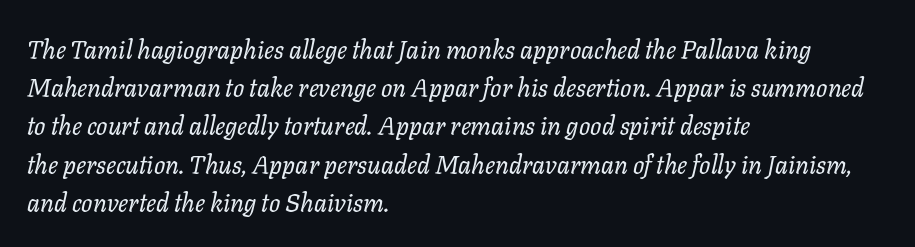
The image shows 25 px text type, italic (leaning right); set left-aligned, normal line spacing (1.53x), normal letter spacing, not underlined.
